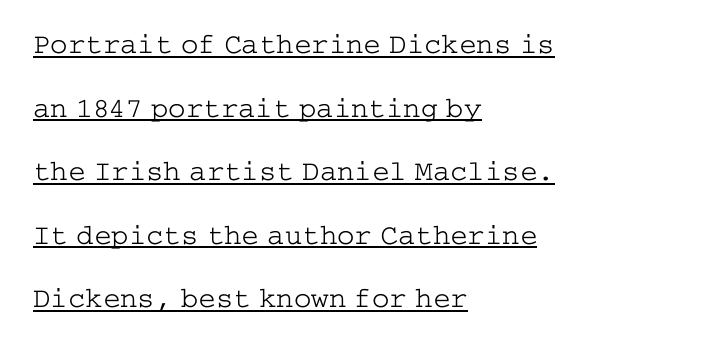
Q: Is the text bold? A: No.
Q: Is the text italic (slanted)? A: No, it is upright.
Q: Is the typeface a serif or a sans-serif typeface? A: Serif.
Q: Is the text underlined? A: Yes.
Q: How is the paragraph aligned? A: Left-aligned.
Q: Is the spacing between letters normal or unusually wide? A: Normal.
Q: Is the spacing between lines tight, normal or loose? A: Loose.
Q: Width (condensed, normal, or wide)? A: Wide.
Q: Stroke contrast? A: Low.
Q: x-height? A: Medium.
